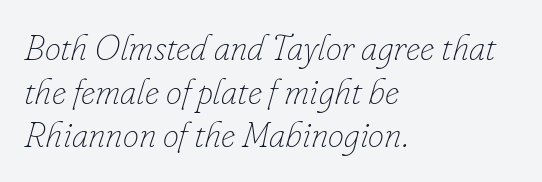
If you drew a ruler down the left edge, every line would touch it. A quiet, ordinary-to-light weight characterises the typeface. There is no visible air inserted between adjacent glyphs. Think of a printed novel: that variable character pitch is what you see here. This rendering features lettering with no underline.
